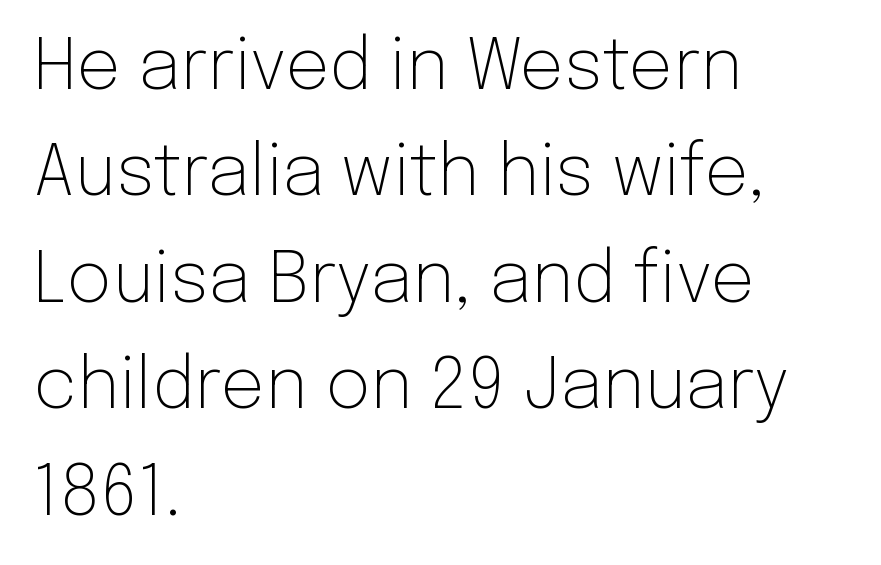
Note the varied advance widths — an 'i' is clearly narrower than an 'm'. A classic flush-left, rag-right setting is used for this passage. This rendering features lettering with no underline. Heaviness? Minimal to ordinary, like unemphasized prose. Successive baselines arrive at the customary interval. Nothing unusual about the tracking: characters are spaced as the font intends.
